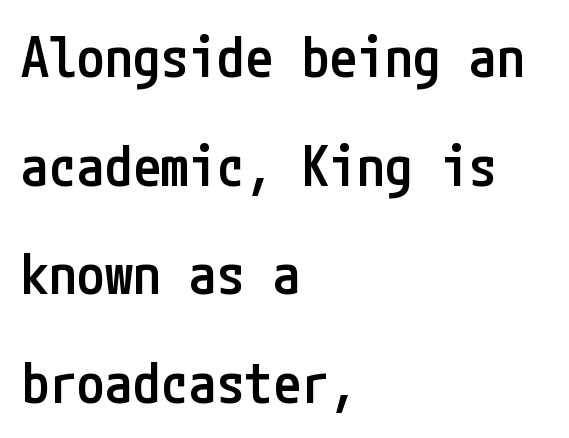
Weight: semibold (demi). The glyphs are unaccompanied by any horizontal stroke below them. The leading is generous, giving the passage an open texture. This rendering employs a face without finishing strokes, i.e., a sans-serif. Style check: upright. The tracking reads as untouched default to a designer's eye.
